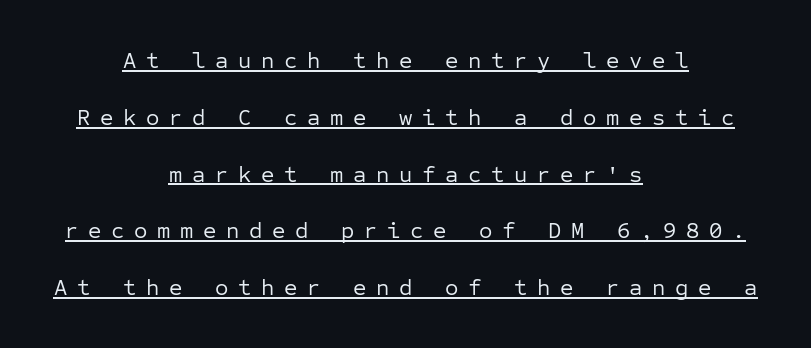
{"italic": "no", "bold": "no", "underline": "yes", "align": "center", "line_spacing": "loose", "line_spacing_ratio": 2.47, "letter_spacing": "wide", "letter_spacing_em": 0.42, "glyph_px": 23}
